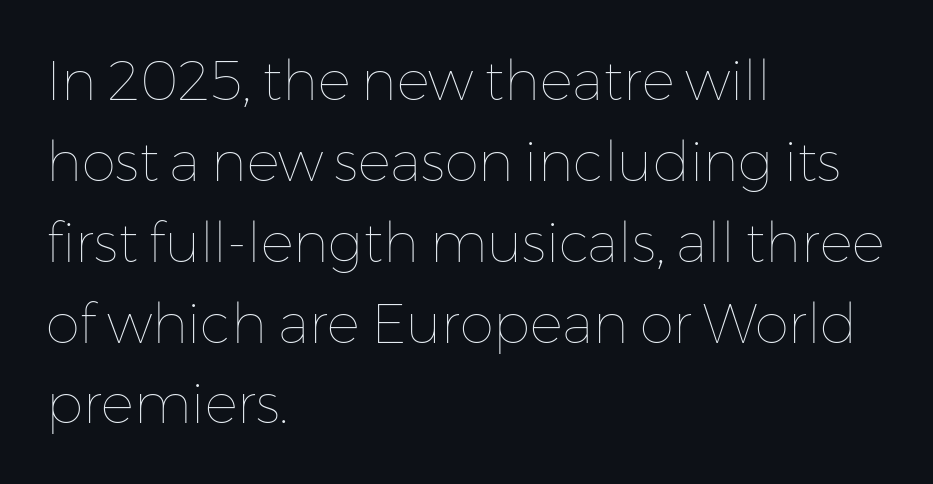
These lines were composed using upright roman letters. No extra tracking has been applied to these lines. Spacing verdict: proportional, widths tailored to each character. Heaviness? Minimal to ordinary, like unemphasized prose.
